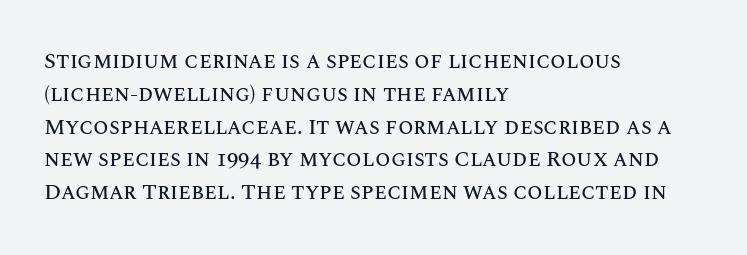
Q: Is the text italic (slanted)? A: No, it is upright.
Q: Is the text underlined? A: No.
Q: How is the paragraph aligned? A: Left-aligned.
Q: Is the spacing between letters normal or unusually wide? A: Normal.
Q: Is the spacing between lines tight, normal or loose? A: Normal.
